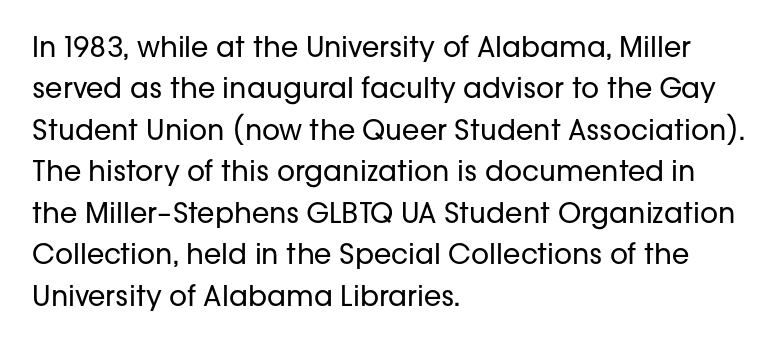
Q: Is the text bold? A: No.
Q: Is the text italic (slanted)? A: No, it is upright.
Q: Is the typeface a serif or a sans-serif typeface? A: Sans-serif.
Q: Is the text underlined? A: No.
Q: How is the paragraph aligned? A: Left-aligned.
Q: Is the spacing between letters normal or unusually wide? A: Normal.
Q: Is the spacing between lines tight, normal or loose? A: Normal.
Q: Width (condensed, normal, or wide)? A: Normal.
Q: Stroke contrast? A: Low.
Q: x-height? A: Medium.
Q: Monospaced? A: No.
